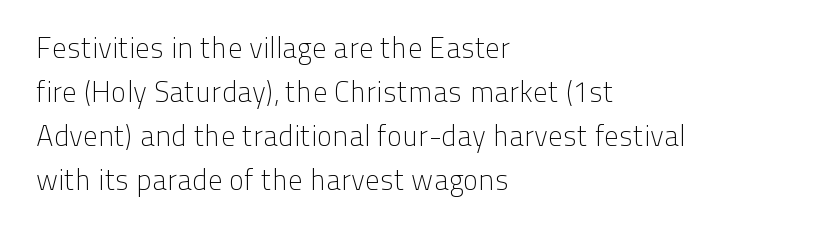
The image shows 29 px light sans-serif type, upright; set left-aligned, normal line spacing (1.52x), normal letter spacing, not underlined; low stroke contrast and a medium x-height.
